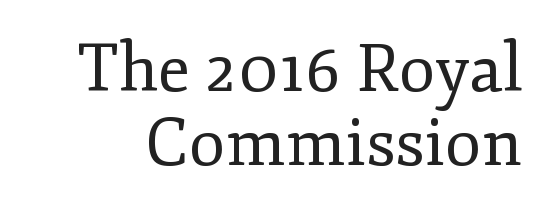
The space directly below the letters is spotless. Characters follow at the spacing the type designer built in. In terms of leading, this rendering errs on the cramped side. Observe the serifs anchoring each vertical stroke in this sample.
